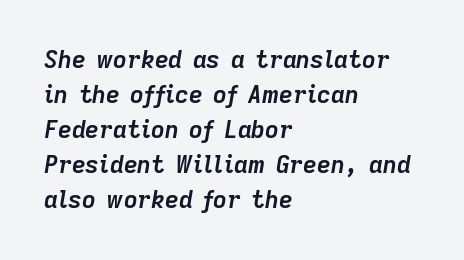
The image shows 24 px bold type, italic (leaning right); set left-aligned, normal line spacing (1.46x), normal letter spacing, not underlined.
